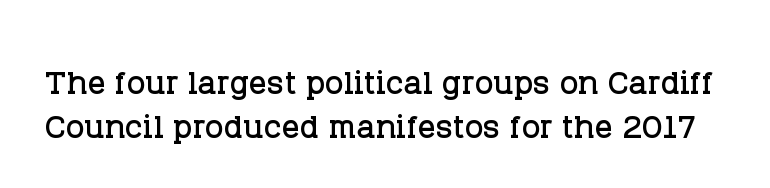
Q: Is the text italic (slanted)? A: No, it is upright.
Q: Is the typeface a serif or a sans-serif typeface? A: Serif.
Q: Is the text underlined? A: No.
Q: Is the spacing between letters normal or unusually wide? A: Normal.
Q: Is the spacing between lines tight, normal or loose? A: Tight.
Q: Width (condensed, normal, or wide)? A: Normal.
Q: Stroke contrast? A: Low.
Q: x-height? A: Large.
Q: Monospaced? A: No.
